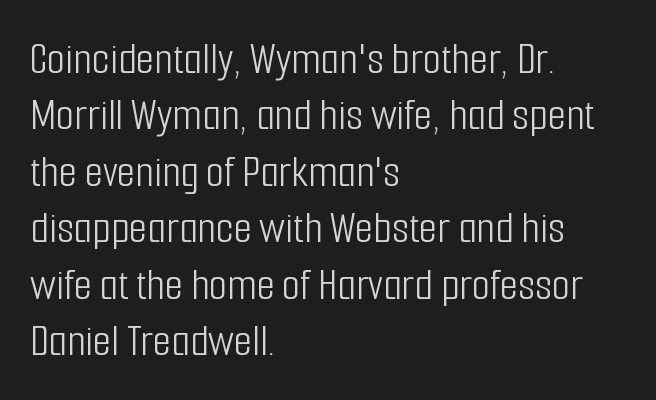
Q: Is the text bold? A: No.
Q: Is the text italic (slanted)? A: No, it is upright.
Q: Is the typeface a serif or a sans-serif typeface? A: Sans-serif.
Q: Is the text underlined? A: No.
Q: How is the paragraph aligned? A: Left-aligned.
Q: Is the spacing between letters normal or unusually wide? A: Normal.
Q: Width (condensed, normal, or wide)? A: Condensed.
Q: Stroke contrast? A: Low.
Q: x-height? A: Medium.
Q: Monospaced? A: No.
